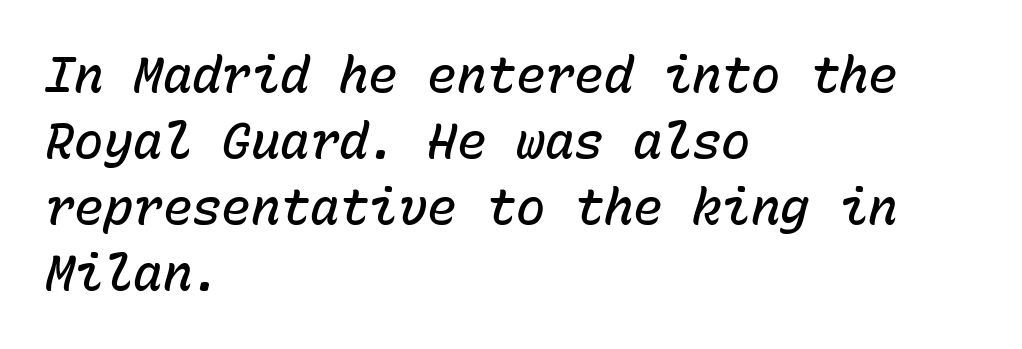
The ragged edge is on the right, which tells us the setting is flush left. Decoration check: the copy has no underline. Emphasis by weight is partial: semibold. Vertical spacing — default. Between one letter and the next there's only the usual sliver of space.
